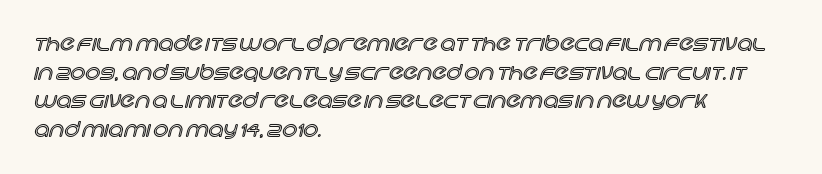
The rendering keeps characters at their native spacing. Descender tails drop into unmarked territory. The lines sit at an ordinary, default distance from one another. One-word summary of the alignment: left.
